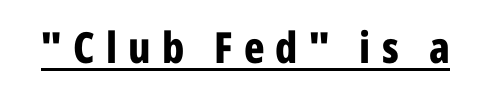
Q: Is the text bold? A: Yes.
Q: Is the text italic (slanted)? A: No, it is upright.
Q: Is the typeface a serif or a sans-serif typeface? A: Sans-serif.
Q: Is the text underlined? A: Yes.
Q: Is the spacing between letters normal or unusually wide? A: Unusually wide.
Q: Width (condensed, normal, or wide)? A: Condensed.
Q: Stroke contrast? A: Low.
Q: x-height? A: Medium.
Q: Monospaced? A: No.
